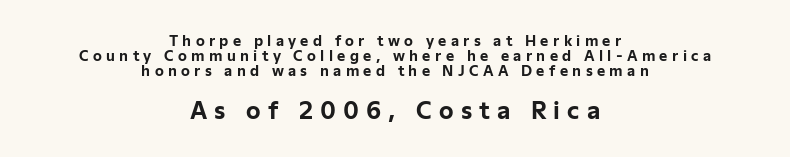
Heavy-handed strokes throughout: this text is bold. The lines are quadded center. Whoever set this chose condensed vertical rhythm over breathing room. This is roman type, the default non-slanted kind. Someone cranked the tracking dial way up on this one. Type without underlining.
